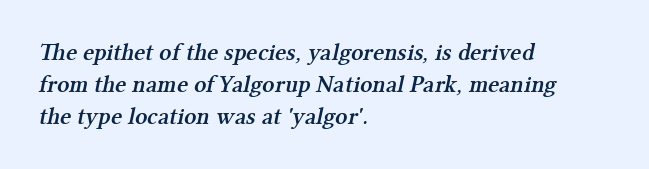
The image shows 24 px text type; set left-aligned, normal line spacing (1.34x), normal letter spacing, not underlined.
